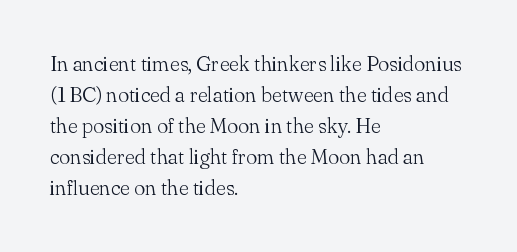
Q: Is the text bold? A: No.
Q: Is the text italic (slanted)? A: No, it is upright.
Q: Is the text underlined? A: No.
Q: How is the paragraph aligned? A: Left-aligned.
Q: Is the spacing between letters normal or unusually wide? A: Normal.
Q: Is the spacing between lines tight, normal or loose? A: Normal.
